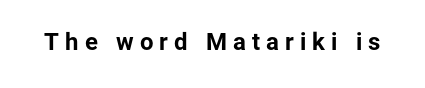
The image shows 24 px bold type, upright; set unusually wide letter spacing (+0.25 em), not underlined.
